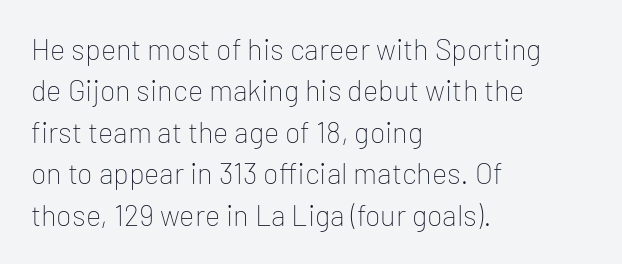
Tracking value appears to be zero — textbook default spacing. No letter is thick-stroked: the sample isn't bold. The specimen reads as upright at a glance. Where is the straight margin? On the left.
